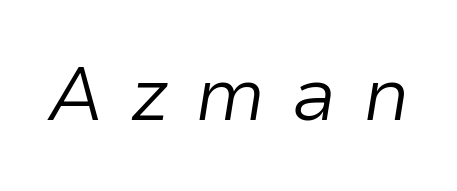
Q: Is the text bold? A: No.
Q: Is the text italic (slanted)? A: Yes, it leans right by about 9 degrees.
Q: Is the text underlined? A: No.
Q: Is the spacing between letters normal or unusually wide? A: Unusually wide.
Q: Width (condensed, normal, or wide)? A: Normal.
Q: Stroke contrast? A: Low.
Q: x-height? A: Medium.
Q: Monospaced? A: No.
